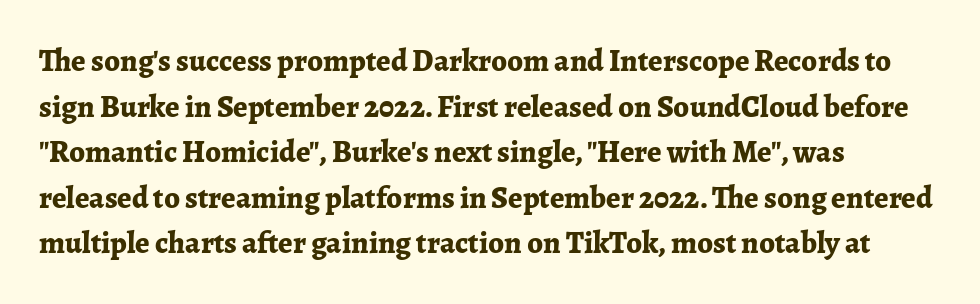
Default kerning and tracking; the words read as compact shapes. This is heavy type, rendered in bold. A bare baseline throughout the passage. The text was rendered using a seriffed face with decorative stroke endings.
